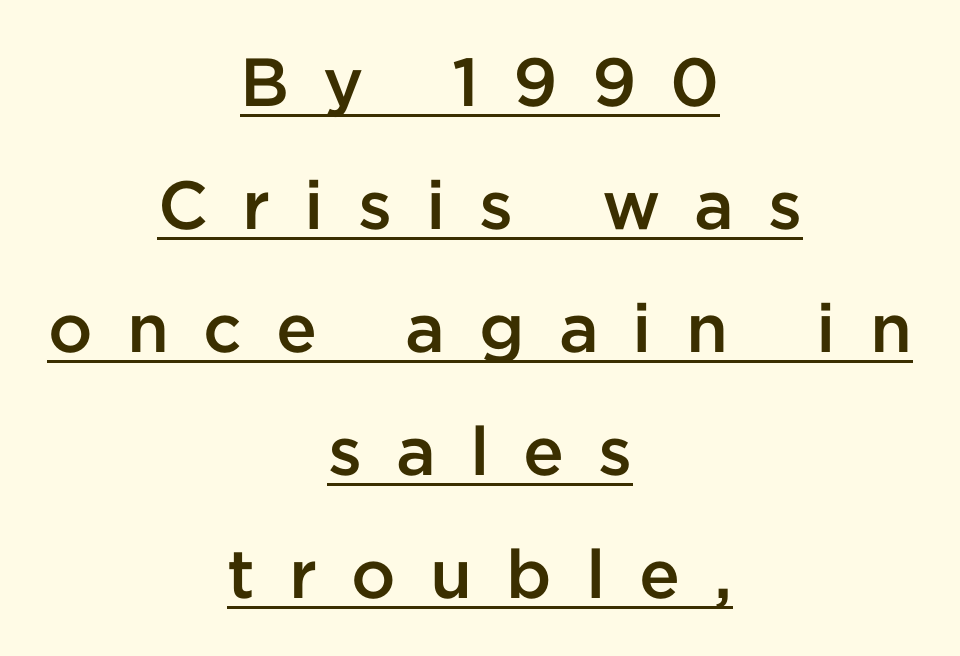
Students, this is semibold: more ink than regular, less than bold. The string is rendered with underlining switched on. Characters remain perfectly vertical along every line. These lines are composed in type without serifs. Caption: multi-line text, centered on the measure. The passage shown is typed in a proportional face where columns would drift.
